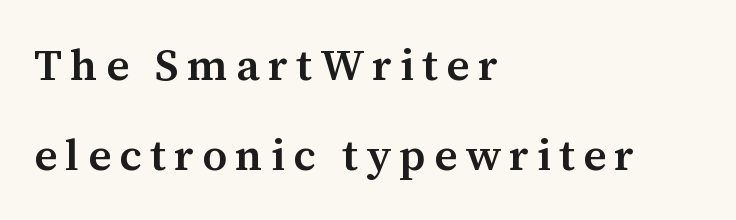
The image shows 44 px semibold serif type, upright; set left-aligned, loose line spacing (2.05x), not underlined; medium stroke contrast and a medium x-height.
